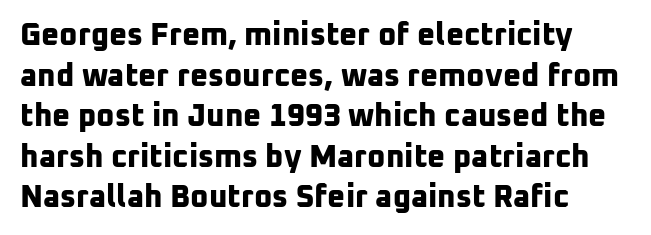
Q: Is the text bold? A: Yes.
Q: Is the typeface a serif or a sans-serif typeface? A: Sans-serif.
Q: Is the text underlined? A: No.
Q: How is the paragraph aligned? A: Left-aligned.
Q: Is the spacing between letters normal or unusually wide? A: Normal.
Q: Is the spacing between lines tight, normal or loose? A: Normal.
Q: Width (condensed, normal, or wide)? A: Normal.
Q: Stroke contrast? A: Low.
Q: x-height? A: Medium.
Q: Monospaced? A: No.
